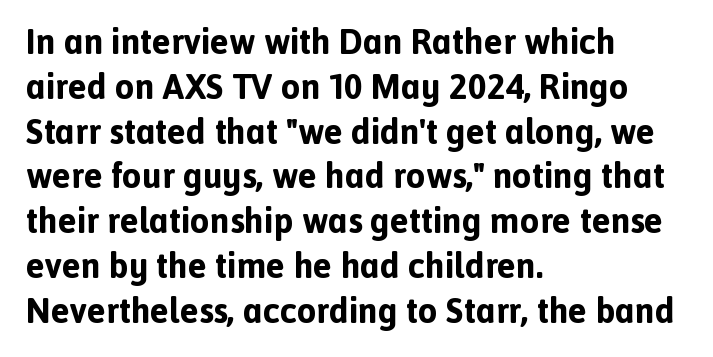
The image shows 35 px bold sans-serif type, upright; set left-aligned, normal line spacing (1.28x), normal letter spacing, not underlined; a medium x-height.
